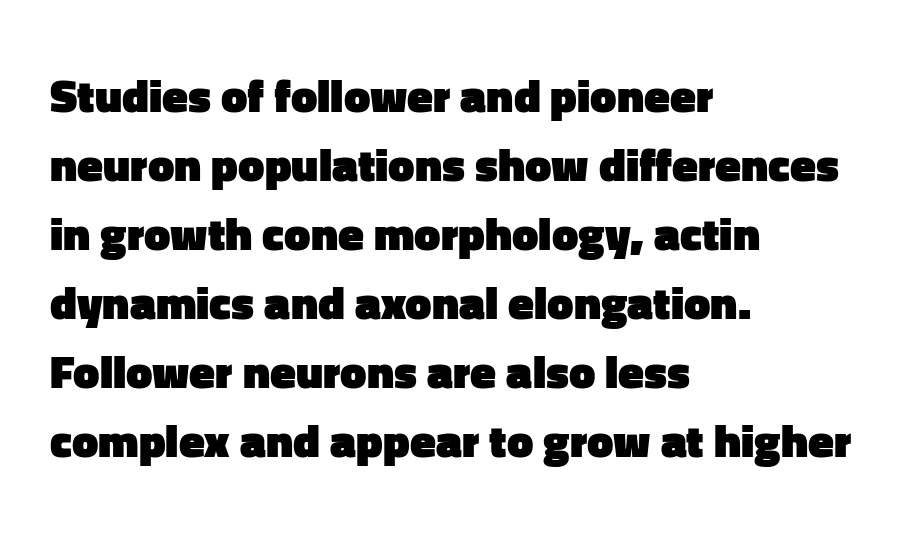
These lines keep a tight, regular rhythm from letter to letter. Are there feet on the stems? There aren't — it's a sans. Anything drawn beneath the words? Only blank space. This is the regular roman posture of the typeface. Notice how the passage keeps a crisp vertical edge on the left only. Evenly set lines give the paragraph a standard silhouette.
